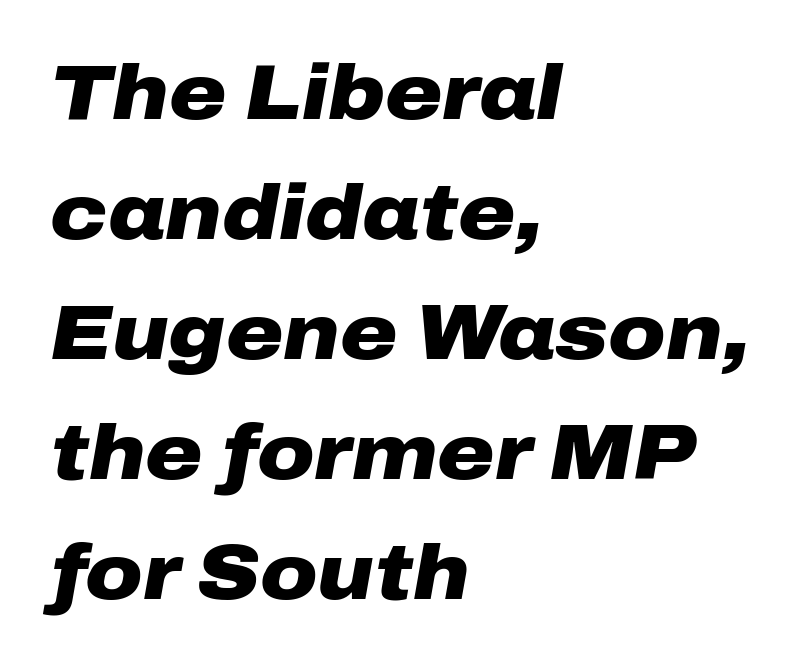
Q: Is the text bold? A: Yes.
Q: Is the text italic (slanted)? A: Yes, it leans right by about 10 degrees.
Q: Is the text underlined? A: No.
Q: How is the paragraph aligned? A: Left-aligned.
Q: Is the spacing between letters normal or unusually wide? A: Normal.
Q: Is the spacing between lines tight, normal or loose? A: Normal.
Q: Width (condensed, normal, or wide)? A: Wide.
Q: Stroke contrast? A: Low.
Q: x-height? A: Medium.
Q: Monospaced? A: No.
